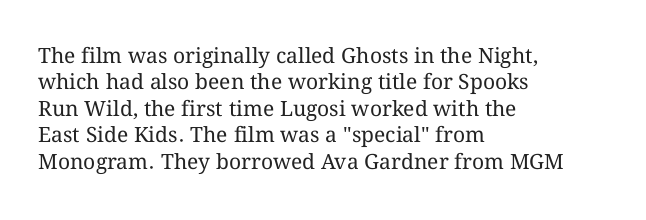
Q: Is the text bold? A: No.
Q: Is the text italic (slanted)? A: No, it is upright.
Q: Is the text underlined? A: No.
Q: How is the paragraph aligned? A: Left-aligned.
Q: Is the spacing between letters normal or unusually wide? A: Normal.
Q: Is the spacing between lines tight, normal or loose? A: Normal.
